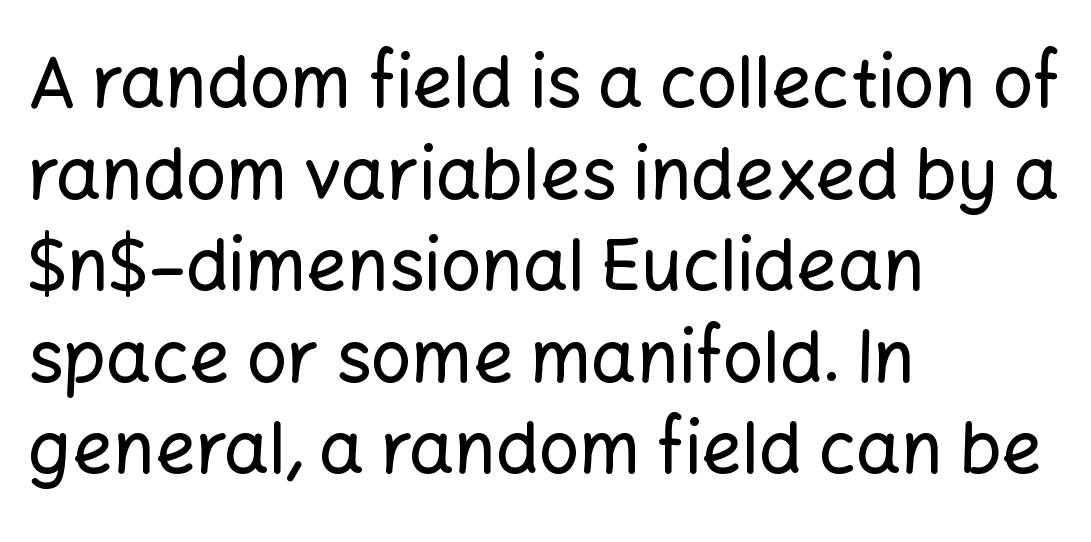
The image shows 71 px sans-serif type, upright; set left-aligned, normal line spacing (1.29x), normal letter spacing, not underlined; low stroke contrast and a medium x-height.
